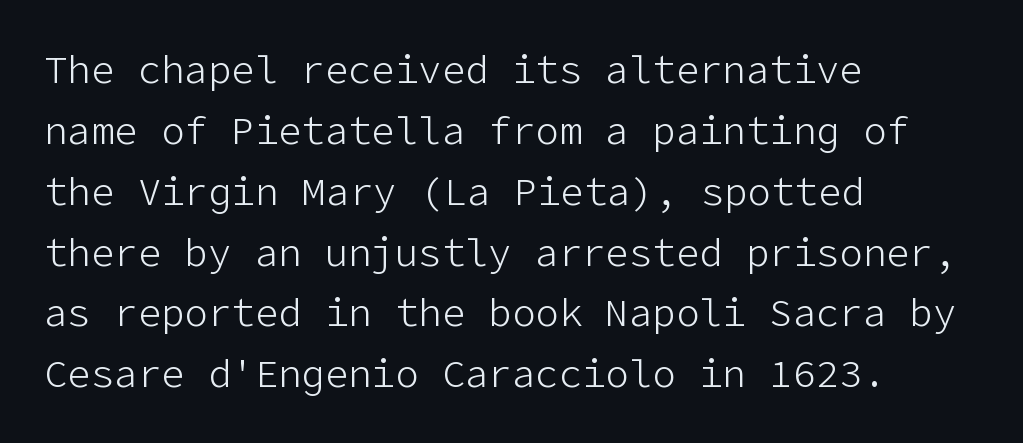
{"serif": "no", "italic": "no", "bold": "no", "weight": "light", "width": "normal", "stroke_contrast": "low", "x_height": "medium", "underline": "no", "align": "left", "line_spacing": "normal", "line_spacing_ratio": 1.56, "letter_spacing": "normal", "letter_spacing_em": 0.0, "glyph_px": 39}
